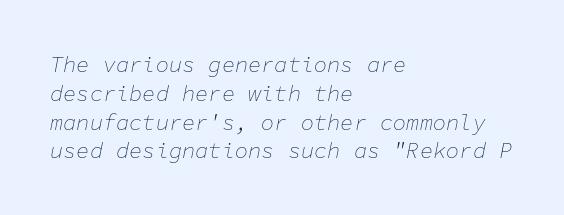
Is this a heavy cut? Hardly; it is regular or lighter. The glyphs look as if they've been sheared to an angle. Rule under the text: the space is simply empty. Left-aligned paragraph, ragged on the right. The passage shown stacks its lines at a standard gap.
